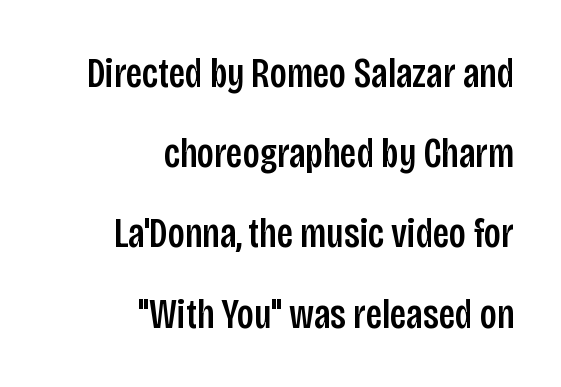
{"serif": "no", "italic": "no", "width": "condensed", "stroke_contrast": "low", "x_height": "large", "monospaced": "no", "underline": "no", "align": "right", "line_spacing": "loose", "line_spacing_ratio": 1.91, "letter_spacing": "normal", "letter_spacing_em": 0.0, "glyph_px": 42}
